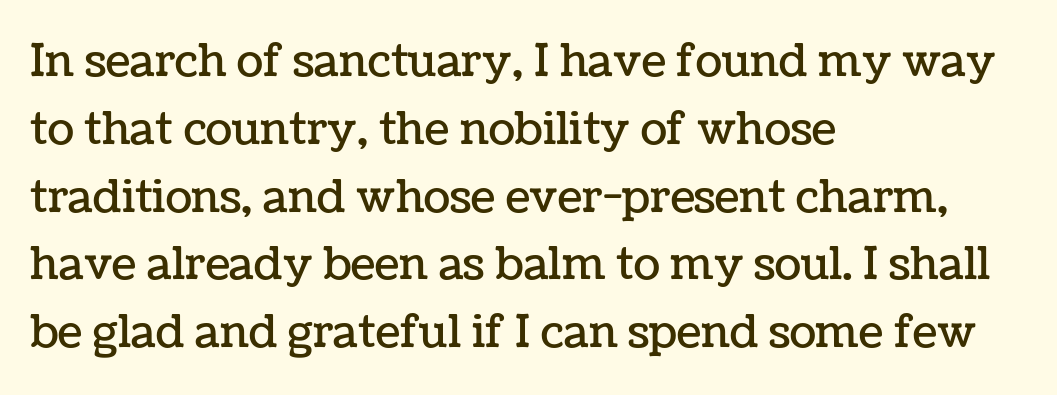
{"italic": "no", "width": "normal", "stroke_contrast": "low", "x_height": "medium", "monospaced": "no", "underline": "no", "align": "left", "line_spacing": "normal", "line_spacing_ratio": 1.54, "letter_spacing": "normal", "letter_spacing_em": 0.0, "glyph_px": 44}
